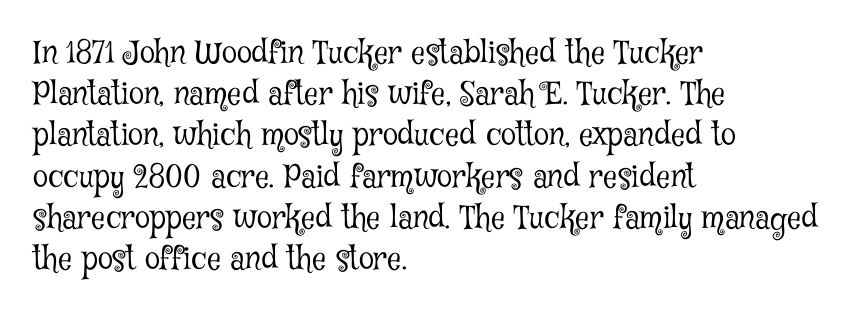
The image shows 31 px light, condensed serif type, upright; set left-aligned, normal line spacing (1.33x), normal letter spacing, not underlined; low stroke contrast and a medium x-height.
